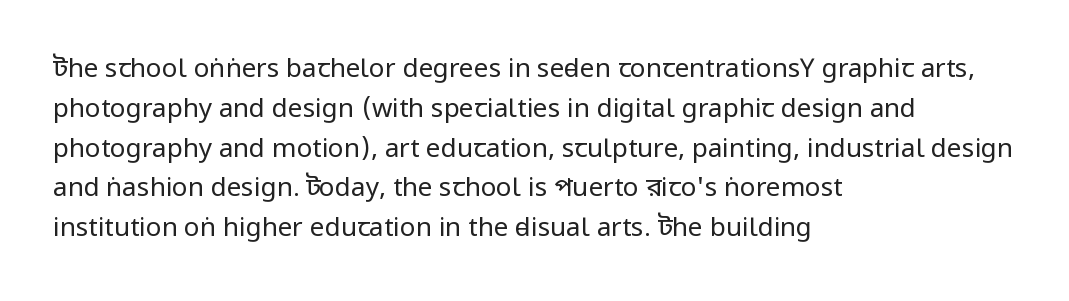
{"italic": "no", "bold": "no", "underline": "no", "align": "left", "line_spacing": "normal", "line_spacing_ratio": 1.53, "letter_spacing": "normal", "letter_spacing_em": 0.0, "glyph_px": 26}
